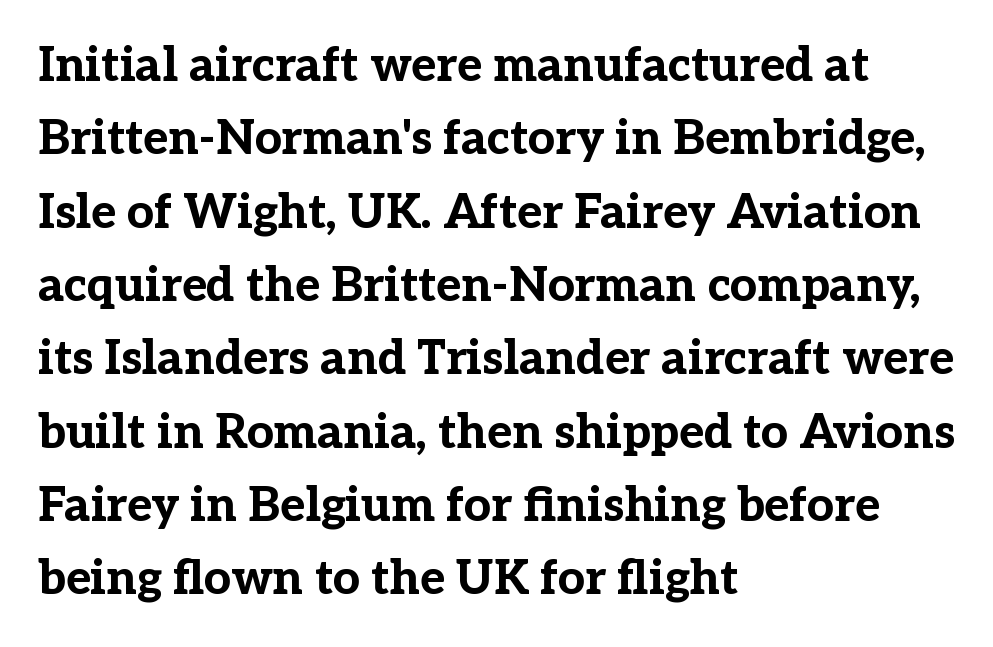
The image shows 47 px bold serif type, upright; set left-aligned, normal line spacing (1.56x), normal letter spacing, not underlined; low stroke contrast and a medium x-height.
